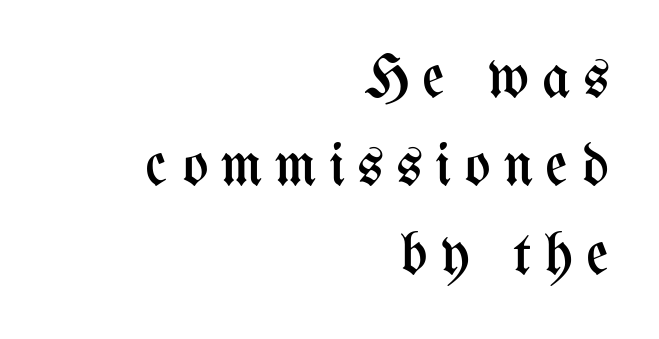
The area under the type is left untouched. In terms of leading, this rendering sits right in the middle. Substantial extra tracking has been applied to these lines. Stroke mass is kept to a normal reading level or below.
